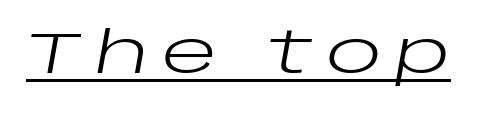
The image shows 58 px regular-weight, wide type, italic (leaning right); set unusually wide letter spacing (+0.22 em), underlined; low stroke contrast and a large x-height.
